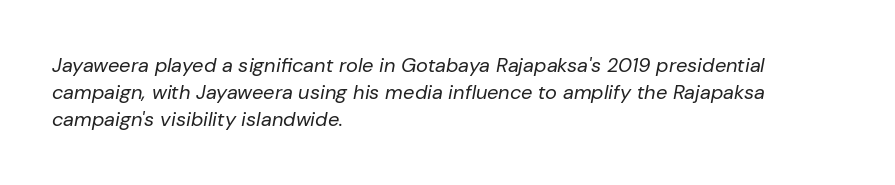
The rendering anchors every line to the left-hand side. This is not heavy type; no bold has been used. Is the type slanted? Yes — the strokes lean at a clear angle. Nobody touched the tracking dial on this one. The passage shown is not underscored anywhere.
